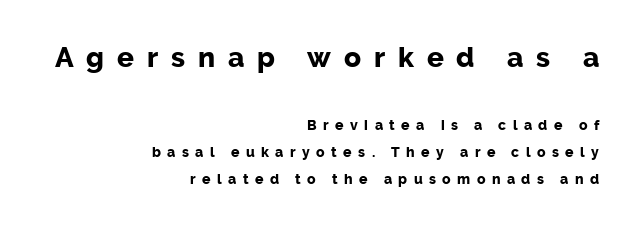
Q: Is the text bold? A: Yes.
Q: Is the text italic (slanted)? A: No, it is upright.
Q: Is the typeface a serif or a sans-serif typeface? A: Sans-serif.
Q: Is the text underlined? A: No.
Q: How is the paragraph aligned? A: Right-aligned.
Q: Is the spacing between letters normal or unusually wide? A: Unusually wide.
Q: Is the spacing between lines tight, normal or loose? A: Loose.
Q: Which block of text is set in a larger size, the first (top) or the second (bottom)? A: The first (top) one.
Q: Width (condensed, normal, or wide)? A: Normal.
Q: Stroke contrast? A: Low.
Q: x-height? A: Medium.
Q: Monospaced? A: No.
